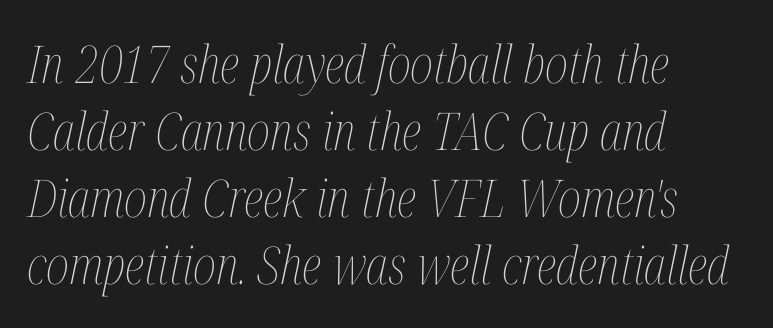
Q: Is the text bold? A: No.
Q: Is the text italic (slanted)? A: Yes, it leans right by about 12 degrees.
Q: Is the text underlined? A: No.
Q: How is the paragraph aligned? A: Left-aligned.
Q: Is the spacing between letters normal or unusually wide? A: Normal.
Q: Is the spacing between lines tight, normal or loose? A: Normal.
Q: Width (condensed, normal, or wide)? A: Condensed.
Q: Stroke contrast? A: Medium.
Q: x-height? A: Medium.
Q: Monospaced? A: No.
